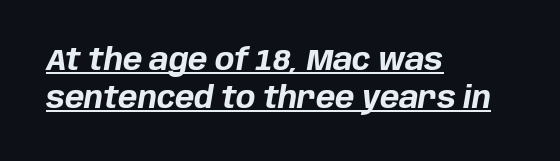
Every word sits above its own underline. This sample has the flowing, uneven cadence of proportional lettering. A normal amount of white space separates one row of letters from the next. You could call the tracking neutral — neither tight nor loose.
